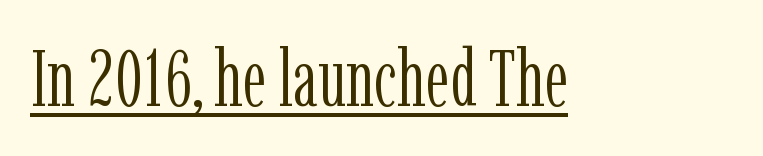
Q: Is the text bold? A: No.
Q: Is the text italic (slanted)? A: No, it is upright.
Q: Is the typeface a serif or a sans-serif typeface? A: Serif.
Q: Is the text underlined? A: Yes.
Q: Is the spacing between letters normal or unusually wide? A: Normal.
Q: Width (condensed, normal, or wide)? A: Condensed.
Q: Stroke contrast? A: Low.
Q: x-height? A: Medium.
Q: Monospaced? A: No.
